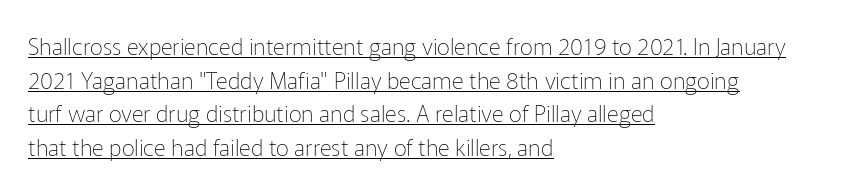
The image shows 23 px text type, upright; set left-aligned, normal line spacing (1.46x), normal letter spacing, underlined.
